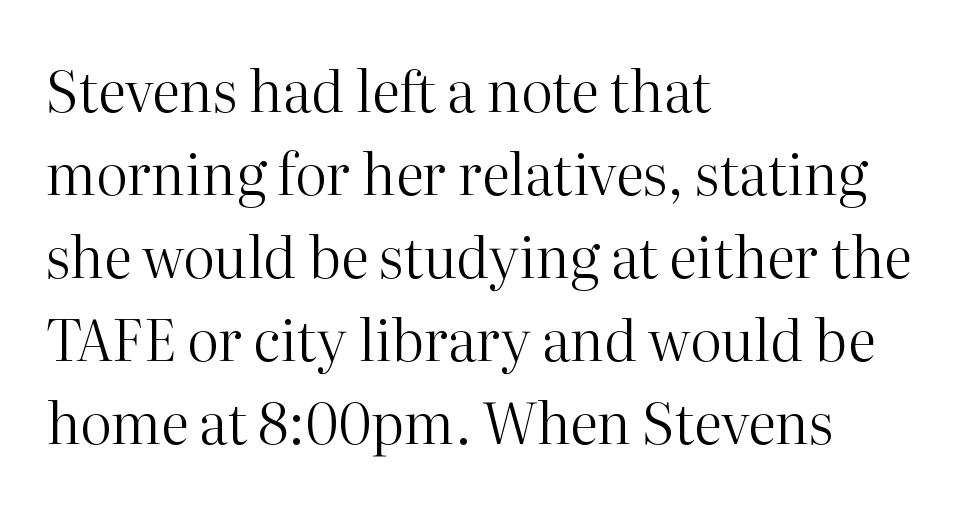
Q: Is the text bold? A: No.
Q: Is the text italic (slanted)? A: No, it is upright.
Q: Is the typeface a serif or a sans-serif typeface? A: Serif.
Q: Is the text underlined? A: No.
Q: How is the paragraph aligned? A: Left-aligned.
Q: Is the spacing between letters normal or unusually wide? A: Normal.
Q: Is the spacing between lines tight, normal or loose? A: Normal.
Q: Width (condensed, normal, or wide)? A: Normal.
Q: Stroke contrast? A: High.
Q: x-height? A: Medium.
Q: Monospaced? A: No.
